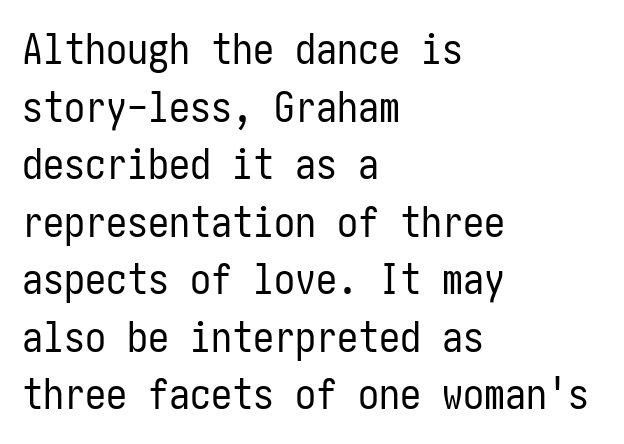
The image shows 42 px regular-weight, condensed sans-serif type, upright; set left-aligned, normal line spacing (1.37x), normal letter spacing, not underlined; low stroke contrast and a medium x-height.
